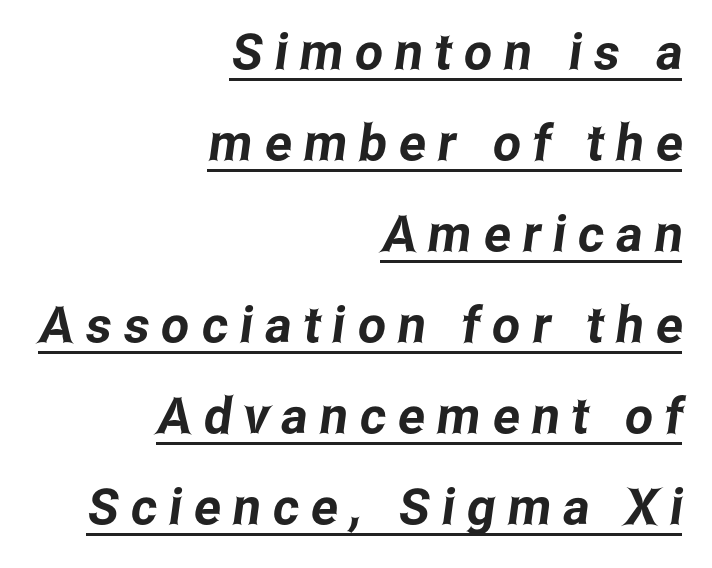
The image shows 50 px condensed sans-serif type; set right-aligned, line spacing 1.82x, unusually wide letter spacing (+0.24 em), underlined; low stroke contrast and a medium x-height.
